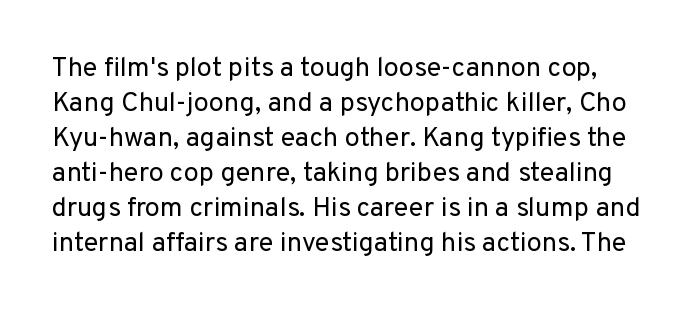
{"italic": "no", "bold": "no", "underline": "no", "line_spacing": "normal", "line_spacing_ratio": 1.3, "letter_spacing": "normal", "letter_spacing_em": 0.0, "glyph_px": 27}
